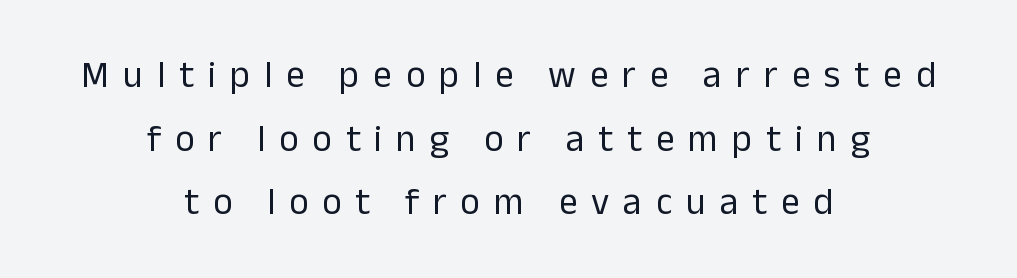
{"serif": "no", "italic": "no", "bold": "no", "weight": "regular", "width": "normal", "stroke_contrast": "low", "x_height": "medium", "monospaced": "no", "underline": "no", "align": "center", "line_spacing_ratio": 1.72, "letter_spacing": "wide", "letter_spacing_em": 0.38, "glyph_px": 37}
